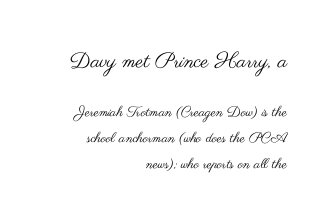
Q: Is the text bold? A: No.
Q: Is the text italic (slanted)? A: Yes.
Q: Is the text underlined? A: No.
Q: How is the paragraph aligned? A: Right-aligned.
Q: Is the spacing between letters normal or unusually wide? A: Normal.
Q: Which block of text is set in a larger size, the first (top) or the second (bottom)? A: The first (top) one.
